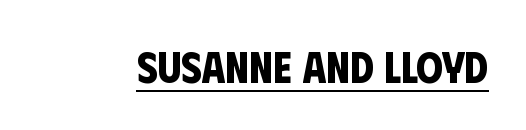
{"serif": "no", "bold": "yes", "weight": "bold", "width": "condensed", "stroke_contrast": "low", "x_height": "large", "monospaced": "no", "underline": "yes", "letter_spacing": "normal", "letter_spacing_em": 0.0, "glyph_px": 43}
